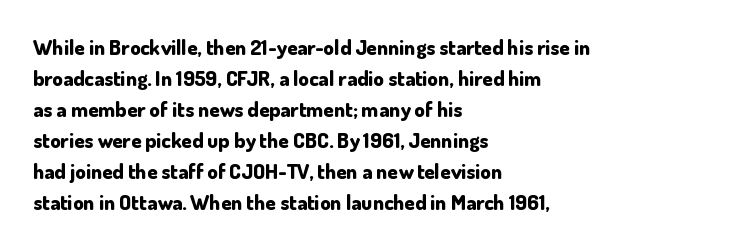
These lines keep a tight, regular rhythm from letter to letter. The typesetting leans heavy: a genuine bold. Line beginnings align vertically; line endings do not. If you drew a line through each stem, it would be perfectly vertical. Letters rest on an invisible, unmarked baseline.
